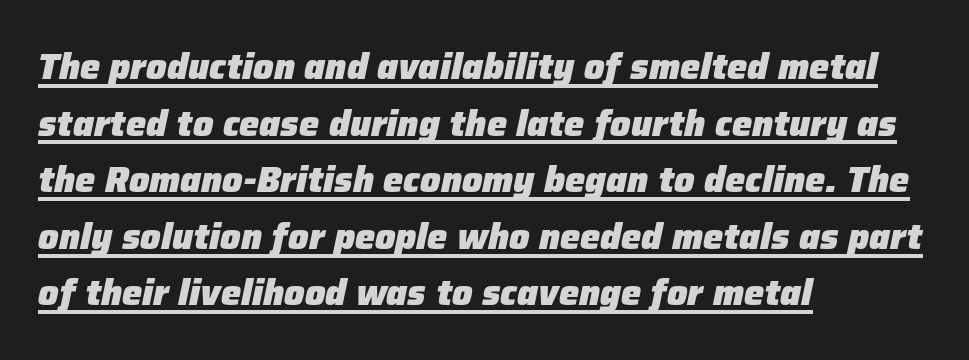
The image shows 36 px heavy type, italic (leaning right); set left-aligned, normal line spacing (1.57x), normal letter spacing, underlined; low stroke contrast and a medium x-height.
